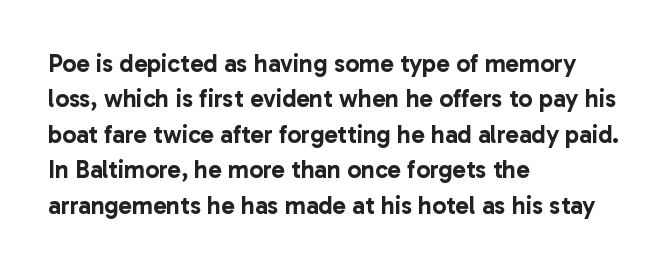
{"italic": "no", "underline": "no", "align": "left", "line_spacing": "normal", "line_spacing_ratio": 1.42, "letter_spacing": "normal", "letter_spacing_em": 0.0, "glyph_px": 25}
